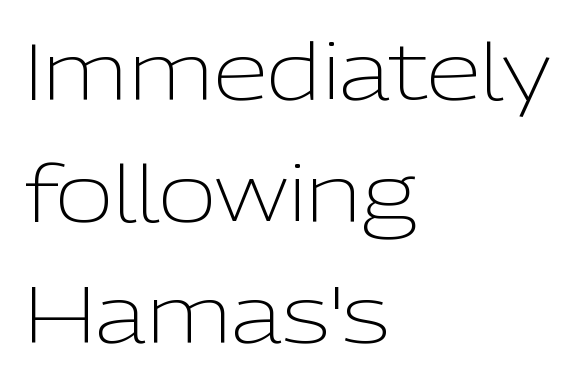
Regarding leading, the lines here are spaced in the standard way. Spacing between characters is what you'd get straight out of the box. Tall strokes in this sample are plumb rather than angled. Leftover space on each line is placed entirely after the last word. Nothing heavy about these letters — not bold at all. This sample has the flowing, uneven cadence of proportional lettering.
